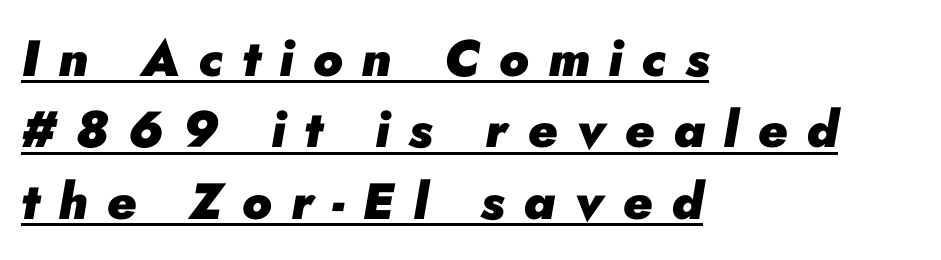
Inter-character spacing is expanded well beyond the font's built-in metrics. Is this a fixed-width face? No — the glyphs have proportional, varying widths. Compared with ordinary roman type, these characters are visibly tilted. Short and long lines alike share a common starting point at left.
